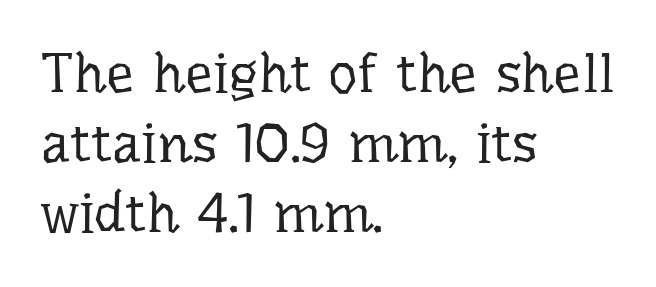
{"serif": "yes", "italic": "no", "bold": "no", "weight": "regular", "width": "normal", "stroke_contrast": "low", "x_height": "medium", "monospaced": "no", "underline": "no", "align": "left", "line_spacing": "normal", "line_spacing_ratio": 1.25, "letter_spacing": "normal", "letter_spacing_em": 0.0, "glyph_px": 56}
